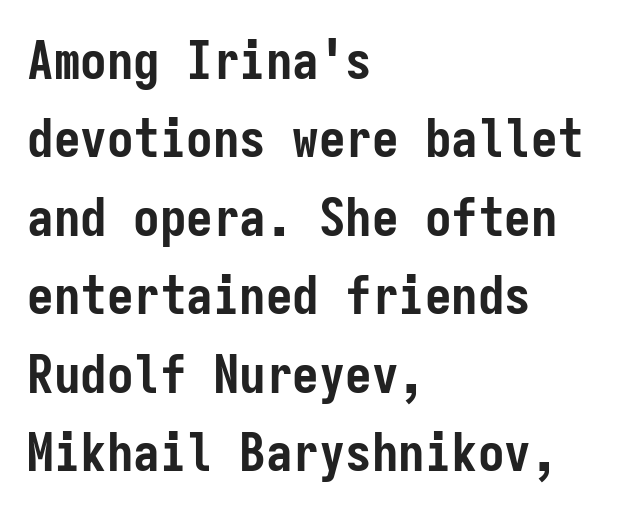
Q: Is the text bold? A: Yes.
Q: Is the text italic (slanted)? A: No, it is upright.
Q: Is the typeface a serif or a sans-serif typeface? A: Sans-serif.
Q: Is the text underlined? A: No.
Q: How is the paragraph aligned? A: Left-aligned.
Q: Is the spacing between letters normal or unusually wide? A: Normal.
Q: Is the spacing between lines tight, normal or loose? A: Normal.
Q: Width (condensed, normal, or wide)? A: Condensed.
Q: Stroke contrast? A: Low.
Q: x-height? A: Medium.
Q: Monospaced? A: Yes.
